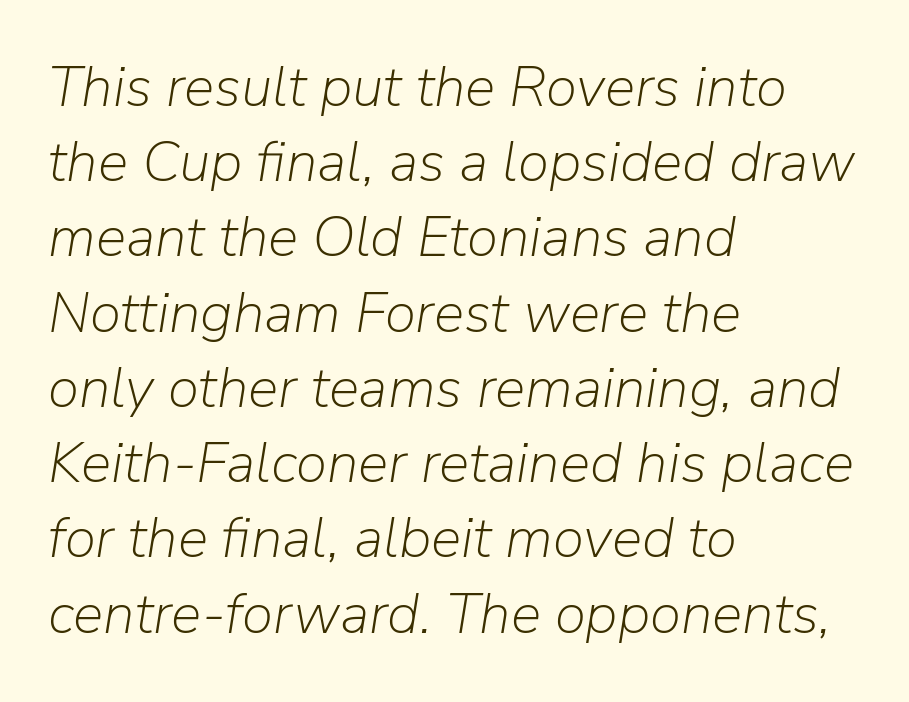
Anything drawn beneath the words? Only blank space. Layout note: lines flush left. Character widths vary here, with narrow letters taking less room than wide ones. The horizontal fit of the characters is conventional and even. Slanted lettering throughout. Ink coverage per letter is moderate at most.
